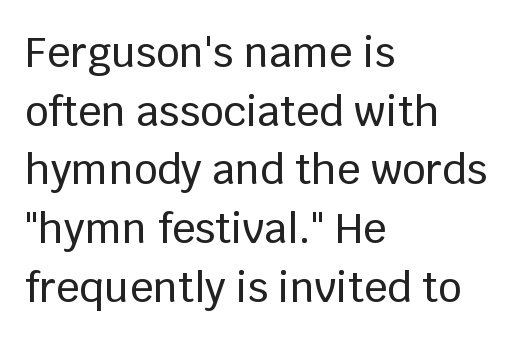
Italic: no, the glyphs are upright roman. You could not count columns in this text — the font is proportionally spaced. The baseline area is clear. How are the letters spaced? Ordinarily, with no added tracking. A student would call this left alignment; a typographer would say flush left, rag right. One glance says typical: line gaps are just what's usual.
